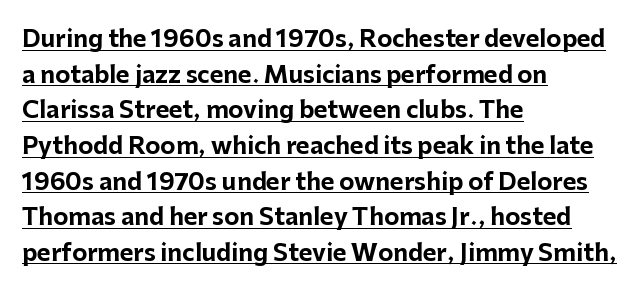
{"italic": "no", "bold": "yes", "underline": "yes", "align": "left", "line_spacing": "normal", "line_spacing_ratio": 1.55, "letter_spacing": "normal", "letter_spacing_em": 0.0, "glyph_px": 23}
